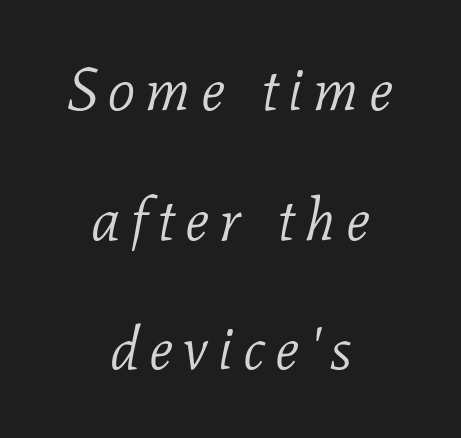
The image shows 60 px light serif type, italic (leaning right); set centered, loose line spacing (2.16x), not underlined; low stroke contrast and a medium x-height.
